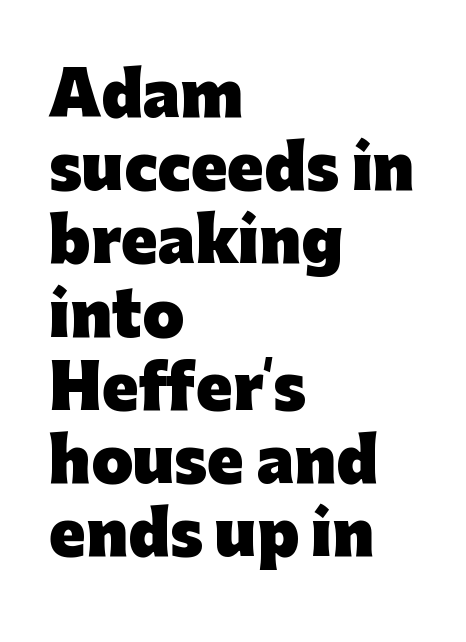
Q: Is the text bold? A: Yes.
Q: Is the text italic (slanted)? A: No, it is upright.
Q: Is the typeface a serif or a sans-serif typeface? A: Sans-serif.
Q: Is the text underlined? A: No.
Q: How is the paragraph aligned? A: Left-aligned.
Q: Is the spacing between letters normal or unusually wide? A: Normal.
Q: Width (condensed, normal, or wide)? A: Normal.
Q: Stroke contrast? A: Low.
Q: x-height? A: Medium.
Q: Monospaced? A: No.
